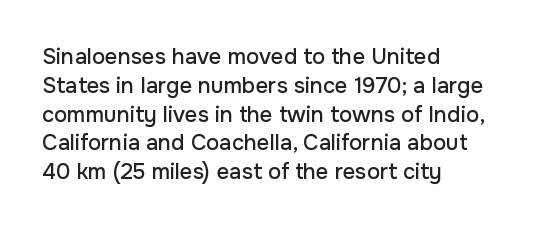
{"italic": "no", "underline": "no", "align": "left", "line_spacing": "normal", "line_spacing_ratio": 1.31, "letter_spacing": "normal", "letter_spacing_em": 0.0, "glyph_px": 22}
